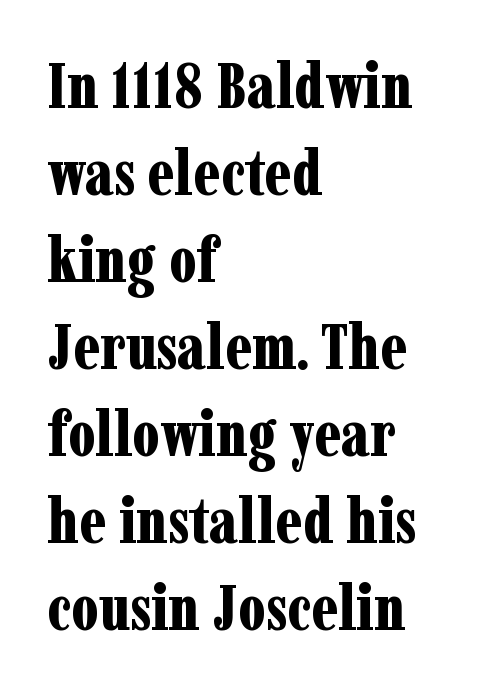
Q: Is the text bold? A: Yes.
Q: Is the text italic (slanted)? A: No, it is upright.
Q: Is the typeface a serif or a sans-serif typeface? A: Serif.
Q: Is the text underlined? A: No.
Q: How is the paragraph aligned? A: Left-aligned.
Q: Is the spacing between letters normal or unusually wide? A: Normal.
Q: Is the spacing between lines tight, normal or loose? A: Normal.
Q: Width (condensed, normal, or wide)? A: Condensed.
Q: Stroke contrast? A: Low.
Q: x-height? A: Medium.
Q: Monospaced? A: No.
